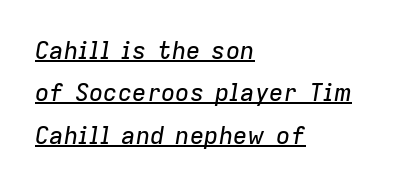
Q: Is the text italic (slanted)? A: Yes, it leans right by about 9 degrees.
Q: Is the text underlined? A: Yes.
Q: How is the paragraph aligned? A: Left-aligned.
Q: Is the spacing between letters normal or unusually wide? A: Normal.
